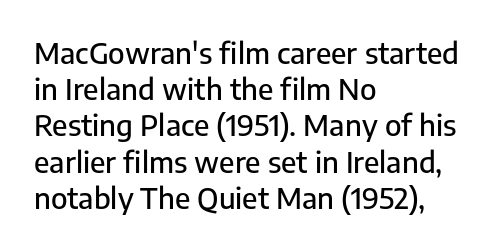
Nope, no serifs anywhere on these letters. Is this a fixed-width face? No — the glyphs have proportional, varying widths. A normal amount of white space separates one row of letters from the next. Beneath every word, the page is bare. Nope, not italic — everything's standing straight.
